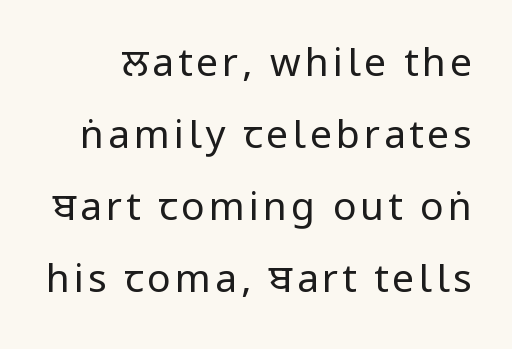
Q: Is the text bold? A: No.
Q: Is the text italic (slanted)? A: No, it is upright.
Q: Is the typeface a serif or a sans-serif typeface? A: Sans-serif.
Q: Is the text underlined? A: No.
Q: Width (condensed, normal, or wide)? A: Condensed.
Q: Stroke contrast? A: Low.
